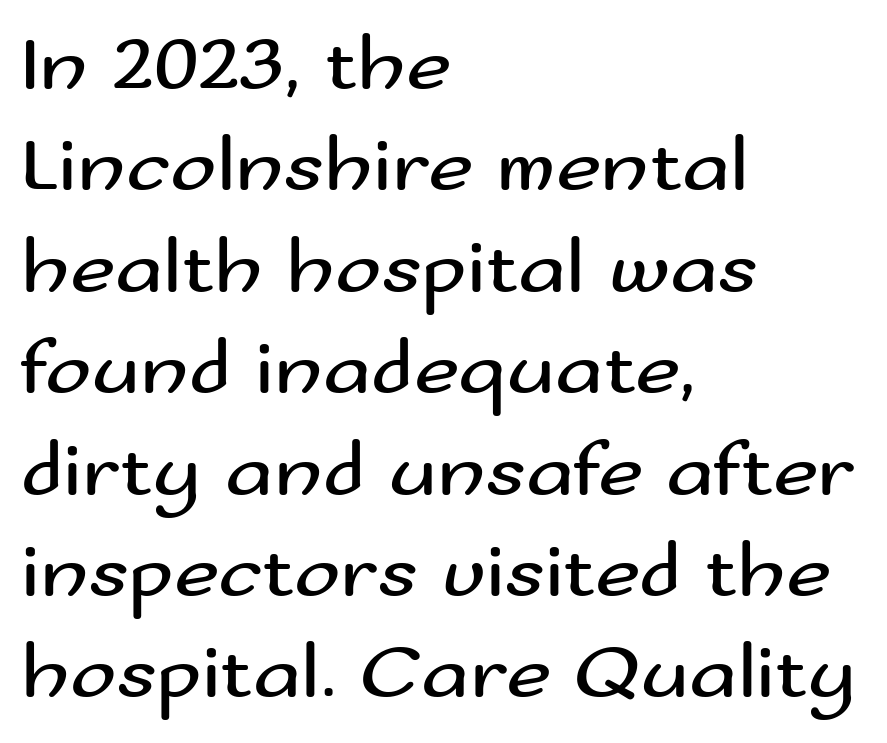
Q: Is the text bold? A: No.
Q: Is the text italic (slanted)? A: No, it is upright.
Q: Is the typeface a serif or a sans-serif typeface? A: Sans-serif.
Q: Is the text underlined? A: No.
Q: How is the paragraph aligned? A: Left-aligned.
Q: Is the spacing between letters normal or unusually wide? A: Normal.
Q: Is the spacing between lines tight, normal or loose? A: Normal.
Q: Width (condensed, normal, or wide)? A: Wide.
Q: Stroke contrast? A: Medium.
Q: x-height? A: Small.
Q: Monospaced? A: No.
